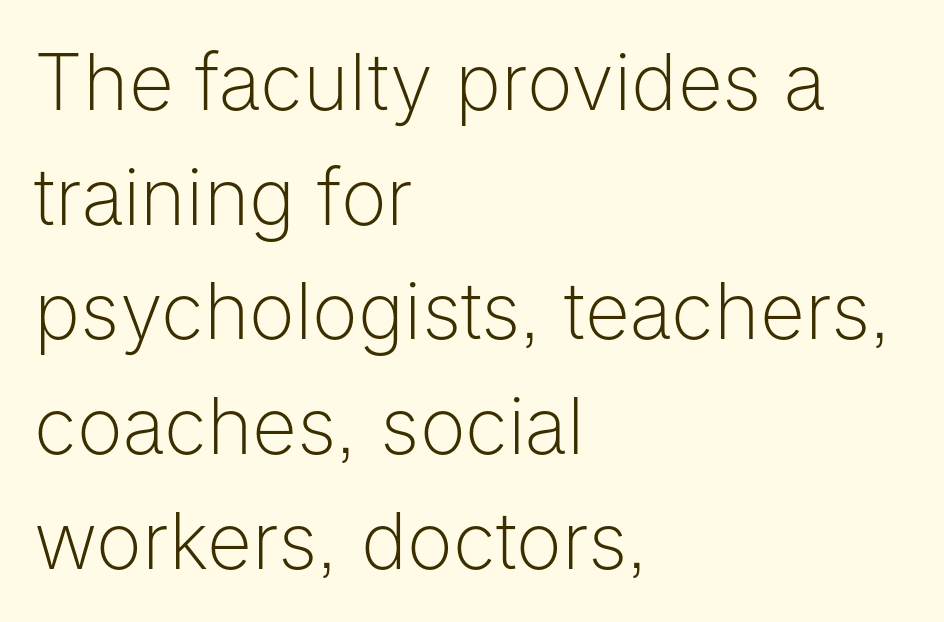
The image shows 78 px light sans-serif type, upright; set left-aligned, normal line spacing (1.47x), normal letter spacing, not underlined; low stroke contrast and a medium x-height.
